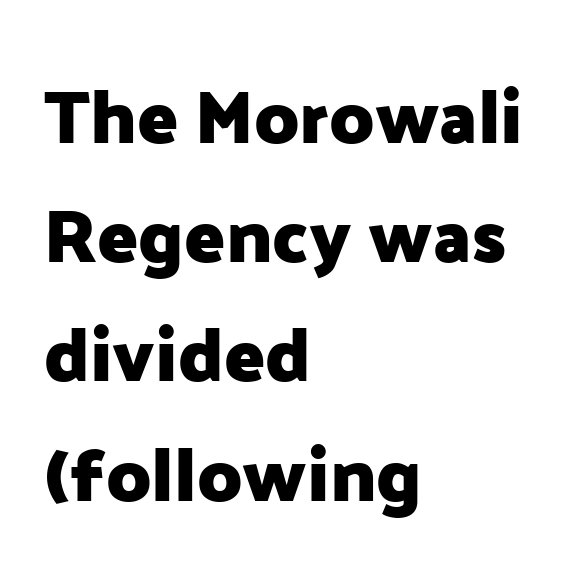
{"serif": "no", "italic": "no", "bold": "yes", "weight": "heavy", "width": "normal", "stroke_contrast": "low", "x_height": "medium", "monospaced": "no", "underline": "no", "align": "left", "line_spacing": "normal", "line_spacing_ratio": 1.59, "letter_spacing": "normal", "letter_spacing_em": 0.0, "glyph_px": 75}
